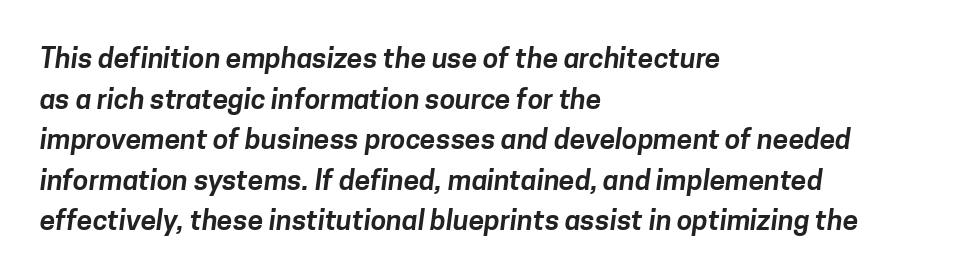
Students, note that the glyphs here touch the page at normal intervals. Nobody drew a line under any word here. The letters advance in unequal steps, a hallmark of proportional type. How would I describe the line gaps? Plain and ordinary. Layout note: lines flush left. Look at the bottom of the vertical strokes: they stop flat, with no serifs.
